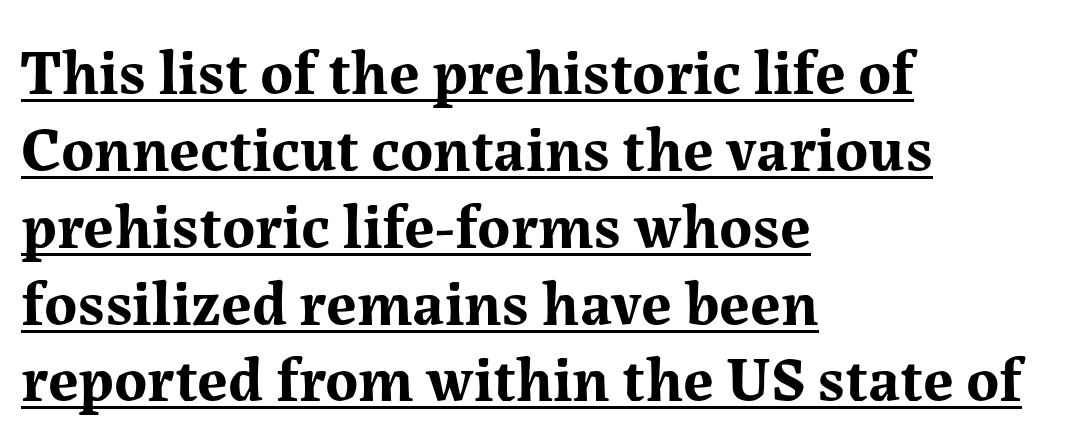
The string is rendered with underlining switched on. This is roman type, the default non-slanted kind. The rendering uses natural spacing where letterforms have individual widths. Between one letter and the next there's only the usual sliver of space.
